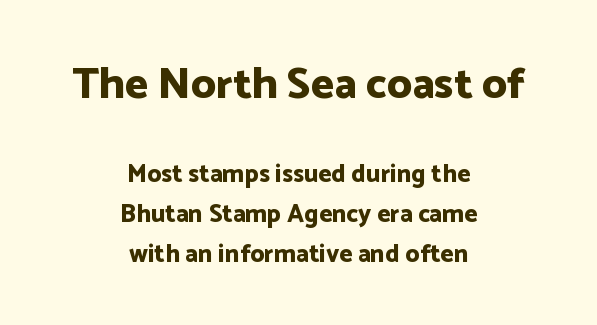
{"serif": "no", "italic": "no", "bold": "yes", "weight": "bold", "width": "normal", "stroke_contrast": "low", "x_height": "medium", "monospaced": "no", "underline": "no", "align": "center", "line_spacing": "normal", "line_spacing_ratio": 1.59, "letter_spacing": "normal", "letter_spacing_em": 0.0, "larger_block": "first", "size_ratio": 1.76, "glyph_px": 44}
